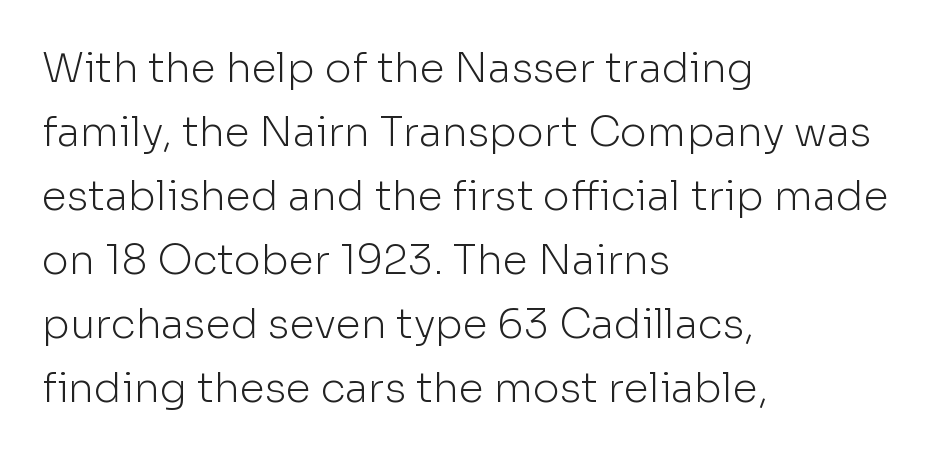
Q: Is the text bold? A: No.
Q: Is the text italic (slanted)? A: No, it is upright.
Q: Is the typeface a serif or a sans-serif typeface? A: Sans-serif.
Q: Is the text underlined? A: No.
Q: How is the paragraph aligned? A: Left-aligned.
Q: Is the spacing between letters normal or unusually wide? A: Normal.
Q: Is the spacing between lines tight, normal or loose? A: Normal.
Q: Width (condensed, normal, or wide)? A: Normal.
Q: Stroke contrast? A: Low.
Q: x-height? A: Medium.
Q: Monospaced? A: No.
